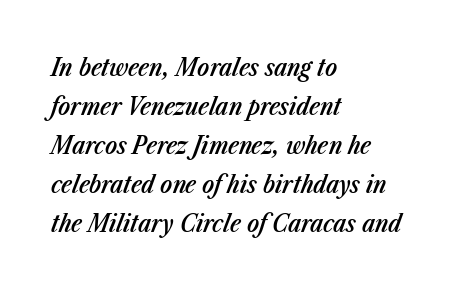
{"italic": "yes", "lean": "right", "slant_degrees": 23, "bold": "semi", "underline": "no", "align": "left", "line_spacing": "normal", "line_spacing_ratio": 1.56, "letter_spacing": "normal", "letter_spacing_em": 0.0, "glyph_px": 25}
